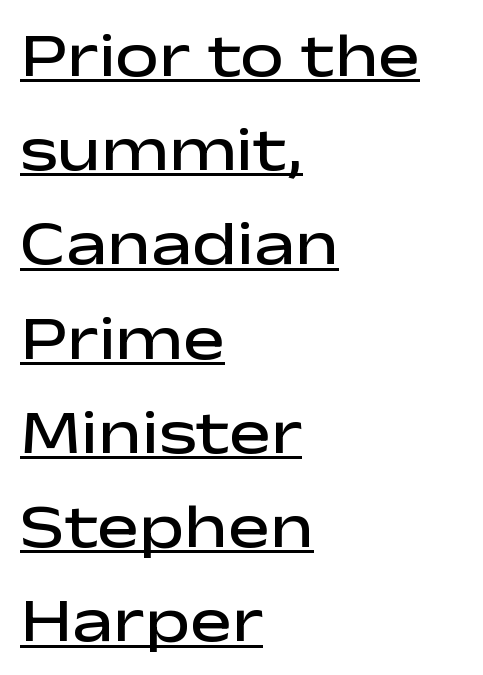
The image shows 62 px semibold, wide sans-serif type, upright; set left-aligned, normal line spacing (1.52x), normal letter spacing, underlined; low stroke contrast and a medium x-height.
